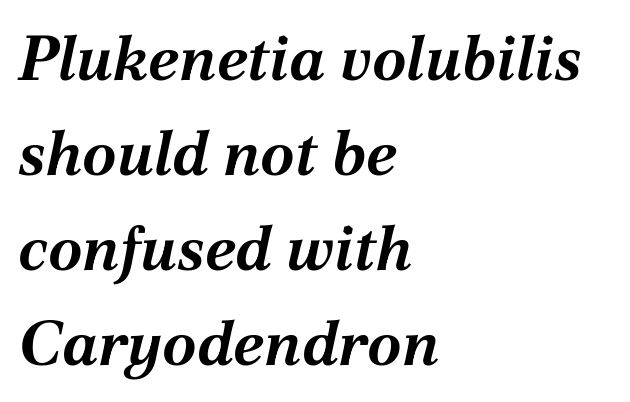
The designer left line spacing at the default. Every row of glyphs begins at an identical x-position on the left. These lines are rendered in a variable-pitch font. Look at the tracking — it's just the regular setting, nothing added.
